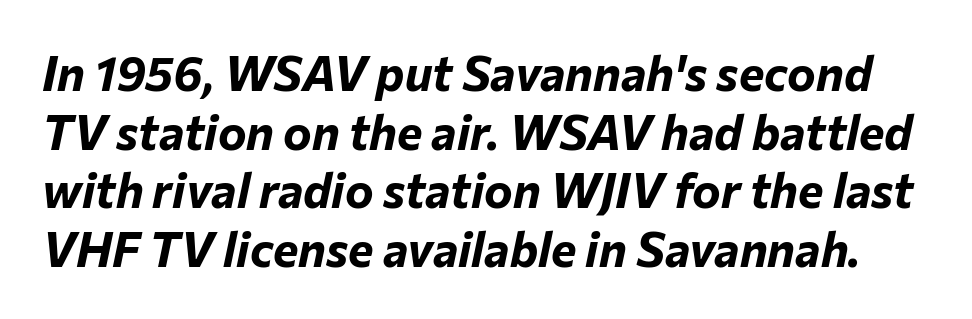
{"italic": "yes", "lean": "right", "slant_degrees": 12, "bold": "yes", "weight": "bold", "width": "normal", "stroke_contrast": "low", "x_height": "medium", "monospaced": "no", "underline": "no", "line_spacing_ratio": 1.22, "letter_spacing": "normal", "letter_spacing_em": 0.0, "glyph_px": 48}
